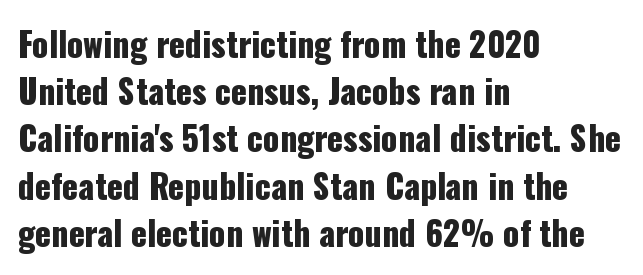
{"serif": "no", "italic": "no", "width": "condensed", "stroke_contrast": "low", "x_height": "medium", "monospaced": "no", "underline": "no", "align": "left", "line_spacing": "normal", "line_spacing_ratio": 1.43, "letter_spacing": "normal", "letter_spacing_em": 0.0, "glyph_px": 33}
